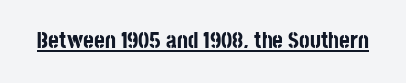
The image shows 23 px bold type, upright; set normal letter spacing, underlined.
